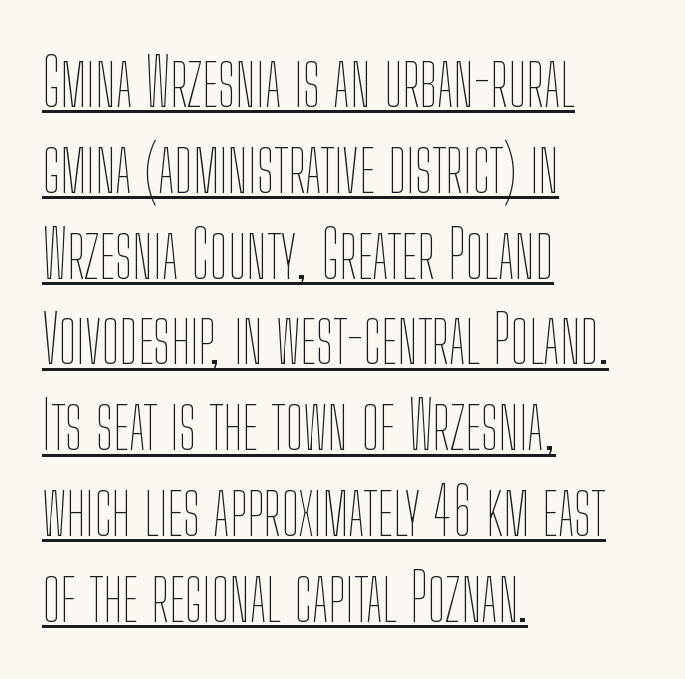
The image shows 66 px thin, condensed type, upright; set left-aligned, normal line spacing (1.3x), normal letter spacing, underlined; low stroke contrast and a medium x-height.
